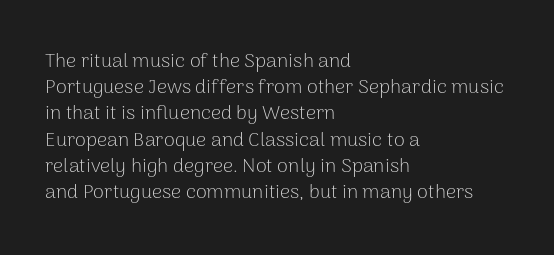
{"italic": "no", "bold": "no", "underline": "no", "align": "left", "line_spacing": "normal", "line_spacing_ratio": 1.31, "letter_spacing": "normal", "letter_spacing_em": 0.0, "glyph_px": 20}
